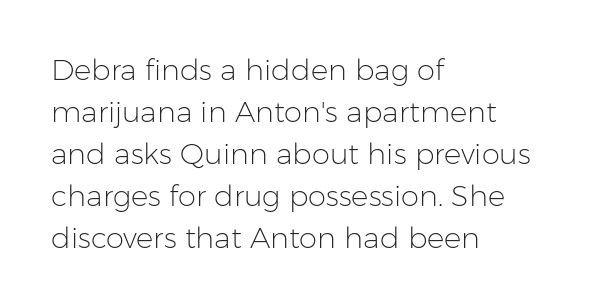
{"serif": "no", "italic": "no", "bold": "no", "weight": "light", "width": "normal", "stroke_contrast": "low", "x_height": "medium", "monospaced": "no", "underline": "no", "align": "left", "line_spacing": "normal", "line_spacing_ratio": 1.45, "letter_spacing": "normal", "letter_spacing_em": 0.0, "glyph_px": 29}
